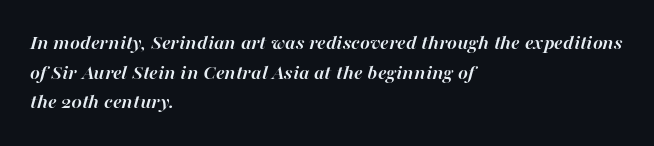
{"italic": "yes", "lean": "right", "slant_degrees": 16, "bold": "yes", "underline": "no", "align": "left", "line_spacing": "normal", "line_spacing_ratio": 1.41, "letter_spacing": "normal", "letter_spacing_em": 0.0, "glyph_px": 21}
